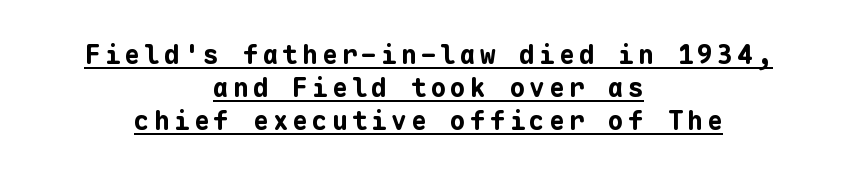
You can see a thin bar hugging the bottom of the glyphs. Both edges are ragged and mirror each other, which tells us the setting is centered. This is the regular roman posture of the typeface. What's the leading like? Ordinary, nothing unusual. How heavy is the stroke? Heavy — this is a bold.
